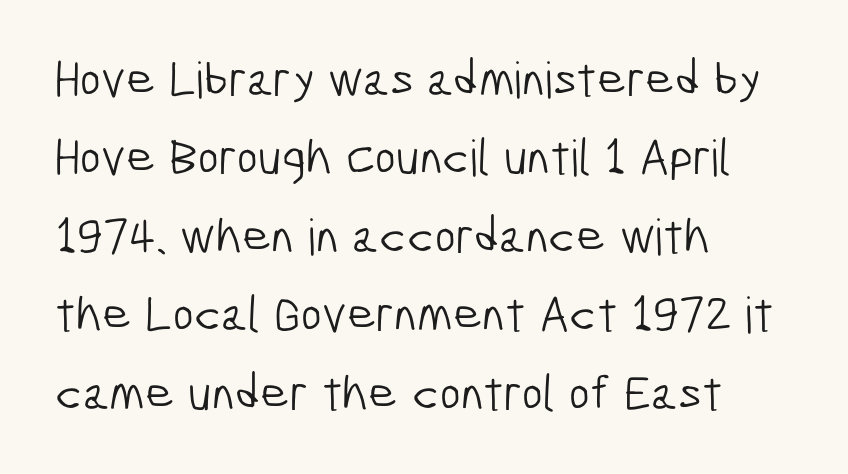
{"serif": "no", "bold": "no", "weight": "light", "width": "condensed", "stroke_contrast": "low", "x_height": "medium", "monospaced": "no", "underline": "no", "align": "left", "line_spacing": "normal", "line_spacing_ratio": 1.57, "letter_spacing": "normal", "letter_spacing_em": 0.0, "glyph_px": 50}
